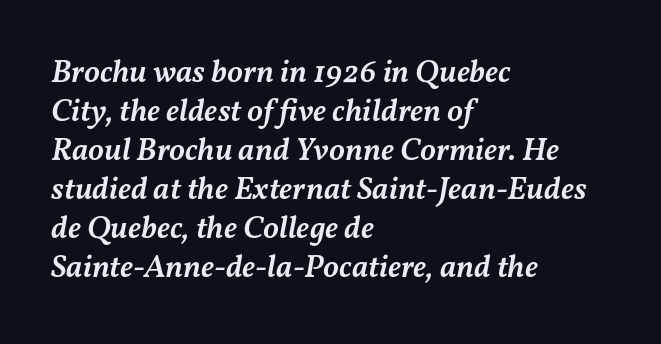
Q: Is the text bold? A: Semi-bold.
Q: Is the text italic (slanted)? A: Yes, it leans right by about 11 degrees.
Q: Is the text underlined? A: No.
Q: How is the paragraph aligned? A: Left-aligned.
Q: Is the spacing between letters normal or unusually wide? A: Normal.
Q: Width (condensed, normal, or wide)? A: Normal.
Q: Stroke contrast? A: Medium.
Q: x-height? A: Medium.
Q: Monospaced? A: No.
